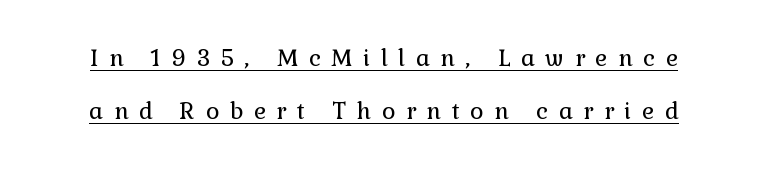
{"italic": "no", "bold": "no", "underline": "yes", "line_spacing": "loose", "line_spacing_ratio": 2.32, "letter_spacing": "wide", "letter_spacing_em": 0.46, "glyph_px": 23}
